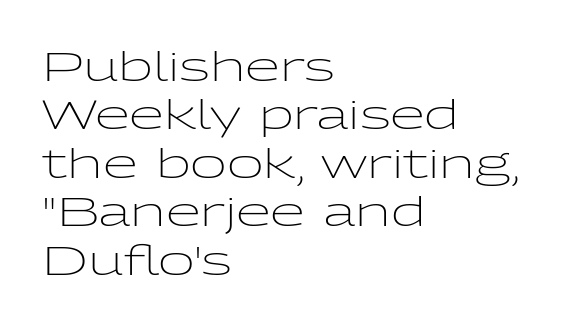
The characters display no serif detailing; their extremities are plain. Between one letter and the next there's only the usual sliver of space. Posture: vertical. Nothing heavy about these letters — not bold at all. The face used here is proportionally spaced, like ordinary book or web type. The baseline area is clear.
